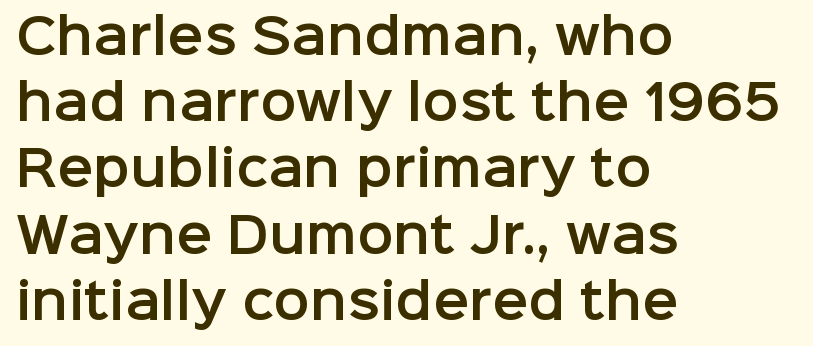
The image shows 48 px sans-serif type, upright; set left-aligned, normal line spacing (1.38x), normal letter spacing, not underlined; low stroke contrast and a medium x-height.
